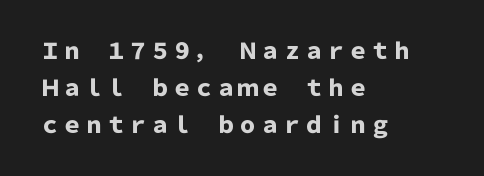
Rendered with straight, roman letterforms. Each glyph is drawn with heavy, bold strokes. The passage shown stacks its lines at a standard gap. The letters sit at their default tracking, neither squeezed nor spread. Glance below the letters and you will spot only blank space. Horizontally, the lines are justified to the leading edge only.
